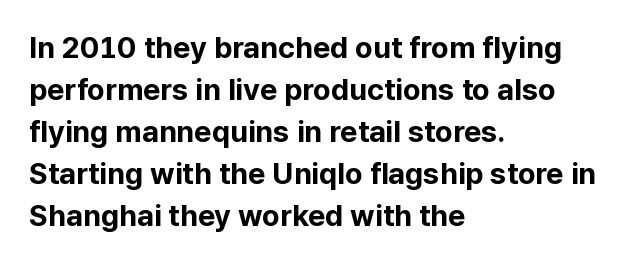
The image shows 30 px bold sans-serif type, upright; set left-aligned, normal line spacing (1.4x), normal letter spacing, not underlined; low stroke contrast and a medium x-height.
